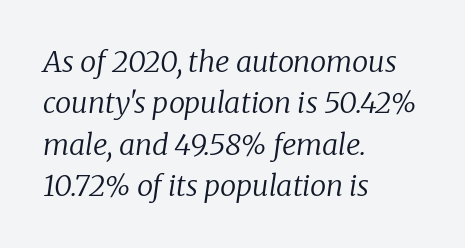
Q: Is the text bold? A: No.
Q: Is the text italic (slanted)? A: Yes, it leans right by about 8 degrees.
Q: Is the typeface a serif or a sans-serif typeface? A: Serif.
Q: Is the text underlined? A: No.
Q: How is the paragraph aligned? A: Left-aligned.
Q: Is the spacing between letters normal or unusually wide? A: Normal.
Q: Is the spacing between lines tight, normal or loose? A: Normal.
Q: Width (condensed, normal, or wide)? A: Normal.
Q: Stroke contrast? A: Low.
Q: x-height? A: Medium.
Q: Monospaced? A: No.
